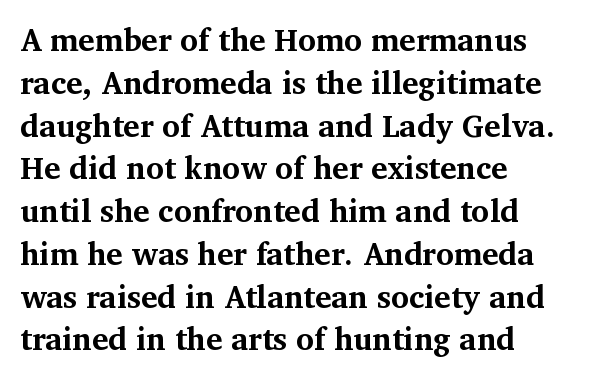
{"serif": "yes", "italic": "no", "bold": "yes", "weight": "bold", "width": "normal", "stroke_contrast": "medium", "x_height": "medium", "monospaced": "no", "underline": "no", "align": "left", "line_spacing": "normal", "line_spacing_ratio": 1.38, "letter_spacing": "normal", "letter_spacing_em": 0.0, "glyph_px": 31}
